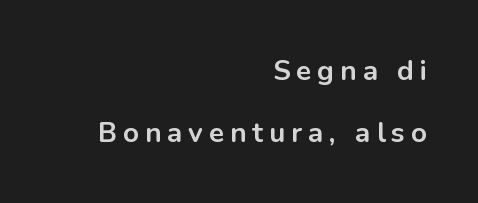
{"serif": "no", "italic": "no", "bold": "yes", "weight": "bold", "width": "normal", "stroke_contrast": "low", "x_height": "medium", "monospaced": "no", "underline": "no", "align": "right", "line_spacing": "loose", "line_spacing_ratio": 2.21, "letter_spacing": "wide", "letter_spacing_em": 0.21, "glyph_px": 28}
